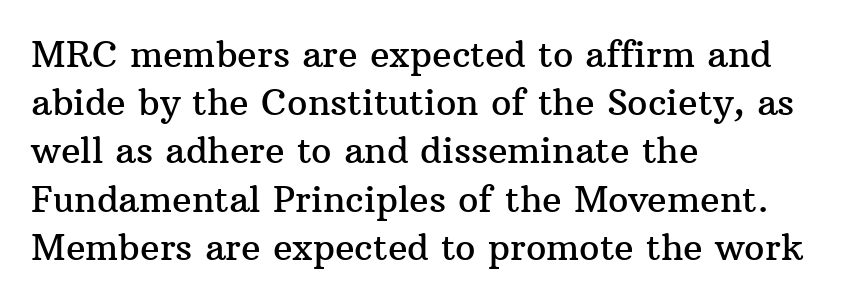
Q: Is the text italic (slanted)? A: No, it is upright.
Q: Is the typeface a serif or a sans-serif typeface? A: Serif.
Q: Is the text underlined? A: No.
Q: How is the paragraph aligned? A: Left-aligned.
Q: Is the spacing between letters normal or unusually wide? A: Normal.
Q: Is the spacing between lines tight, normal or loose? A: Normal.
Q: Width (condensed, normal, or wide)? A: Normal.
Q: Stroke contrast? A: Medium.
Q: x-height? A: Medium.
Q: Monospaced? A: No.
